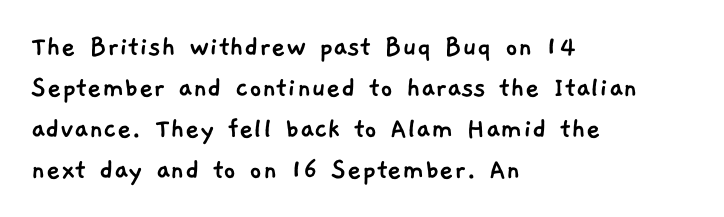
{"serif": "no", "width": "normal", "stroke_contrast": "low", "x_height": "medium", "monospaced": "no", "underline": "no", "align": "left", "line_spacing": "normal", "line_spacing_ratio": 1.32, "letter_spacing": "normal", "letter_spacing_em": 0.0, "glyph_px": 31}
